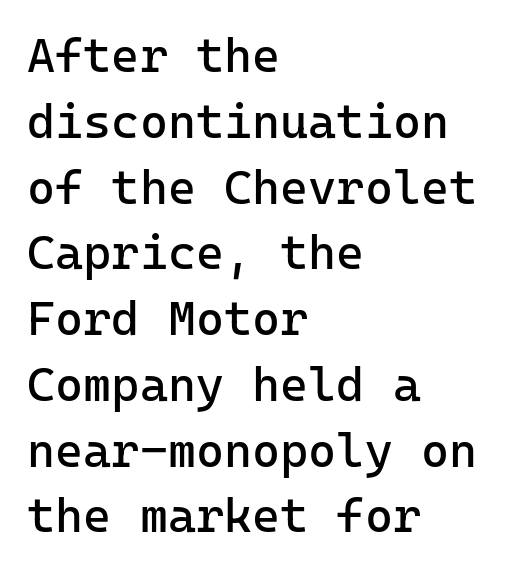
Q: Is the text bold? A: No.
Q: Is the text italic (slanted)? A: No, it is upright.
Q: Is the typeface a serif or a sans-serif typeface? A: Sans-serif.
Q: Is the text underlined? A: No.
Q: How is the paragraph aligned? A: Left-aligned.
Q: Is the spacing between letters normal or unusually wide? A: Normal.
Q: Is the spacing between lines tight, normal or loose? A: Normal.
Q: Width (condensed, normal, or wide)? A: Normal.
Q: Stroke contrast? A: Low.
Q: x-height? A: Medium.
